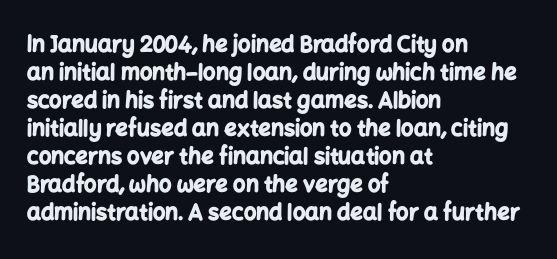
Q: Is the text bold? A: Yes.
Q: Is the text italic (slanted)? A: No, it is upright.
Q: Is the text underlined? A: No.
Q: How is the paragraph aligned? A: Left-aligned.
Q: Is the spacing between letters normal or unusually wide? A: Normal.
Q: Is the spacing between lines tight, normal or loose? A: Normal.
